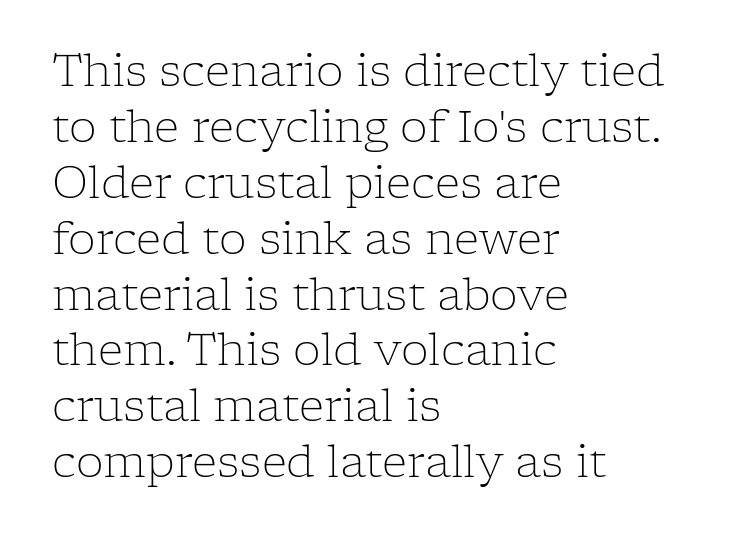
These lines stack with their left ends in a neat column. Caption: face not bold, strokes unweighted. Varying glyph widths throughout — classic text-font behaviour. Decoration check: the copy has no underline. Ordinary non-slanted type is in use. In terms of letterspacing, this is plain default setting.
